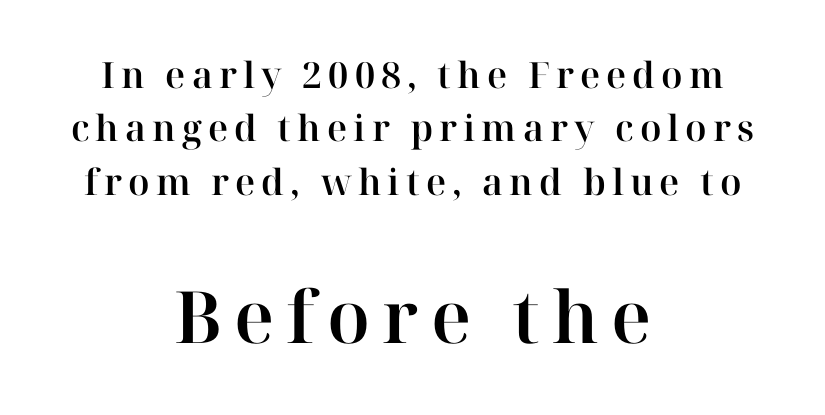
Q: Is the text italic (slanted)? A: No, it is upright.
Q: Is the typeface a serif or a sans-serif typeface? A: Serif.
Q: Is the text underlined? A: No.
Q: How is the paragraph aligned? A: Centered.
Q: Is the spacing between lines tight, normal or loose? A: Normal.
Q: Which block of text is set in a larger size, the first (top) or the second (bottom)? A: The second (bottom) one.
Q: Width (condensed, normal, or wide)? A: Normal.
Q: Stroke contrast? A: High.
Q: x-height? A: Medium.
Q: Monospaced? A: No.
